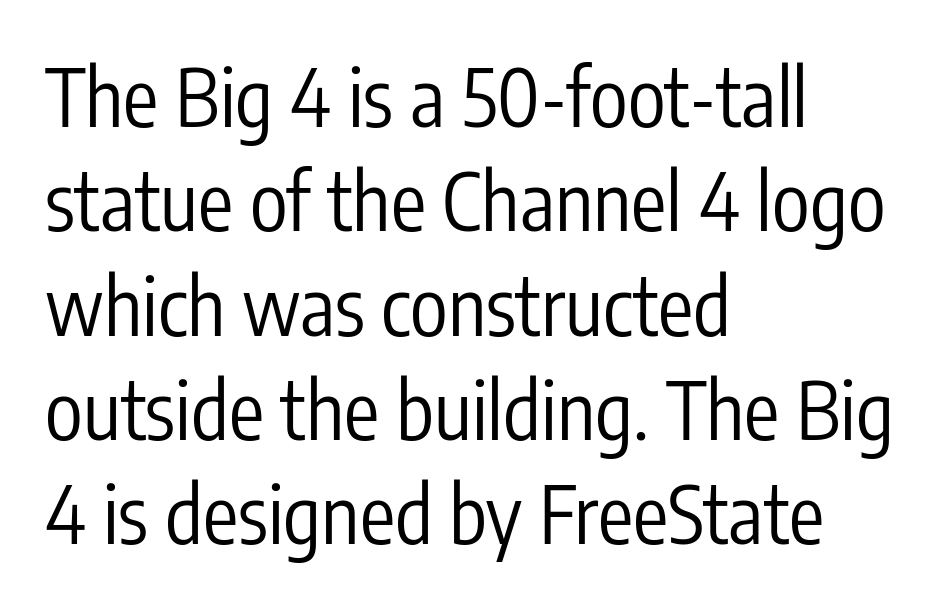
This sample has the flowing, uneven cadence of proportional lettering. Does extra space separate the letters? No, they use regular spacing. This is sans-serif lettering, the kind often seen on screens and signage. The area under the type is left untouched. The space between consecutive lines is moderate.
